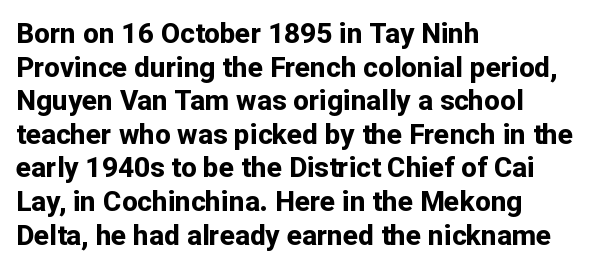
Summary of weight: heavy, a full bold. Upright lettering throughout. Each line starts at the same left margin while the right side varies. You could not count columns in this text — the font is proportionally spaced. The rendering keeps characters at their native spacing. Underlining? Definitely not there.
